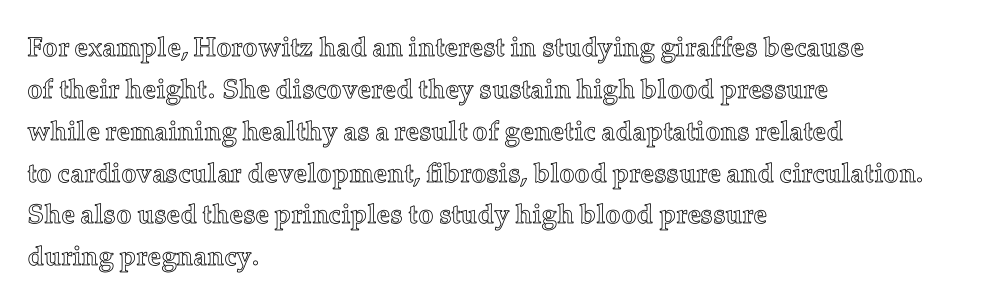
{"italic": "no", "underline": "no", "align": "left", "line_spacing": "normal", "line_spacing_ratio": 1.55, "letter_spacing": "normal", "letter_spacing_em": 0.0, "glyph_px": 27}
